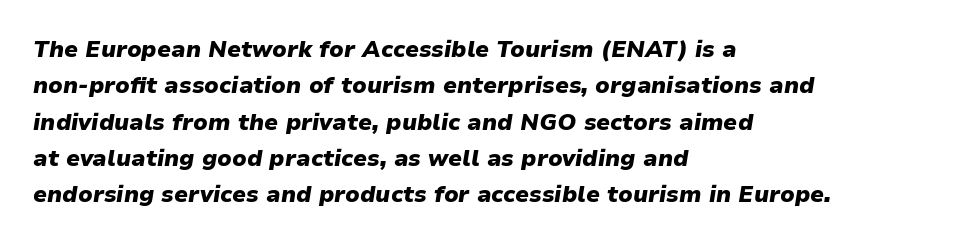
Descenders hang freely into open space. Compared with a centered layout, this one pins lines to the left instead. What stands out about the letter spacing? Nothing — it is the standard amount. Yep, that's italic — everything's leaning.
